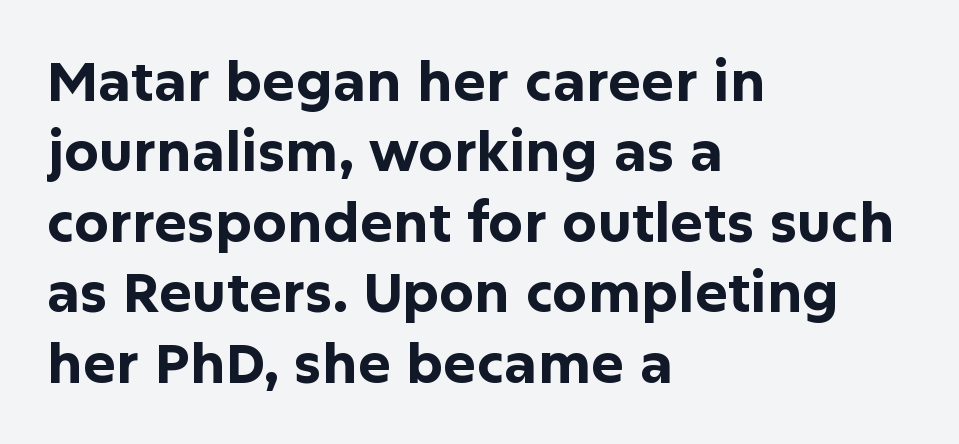
Q: Is the text bold? A: Yes.
Q: Is the text italic (slanted)? A: No, it is upright.
Q: Is the typeface a serif or a sans-serif typeface? A: Sans-serif.
Q: Is the text underlined? A: No.
Q: How is the paragraph aligned? A: Left-aligned.
Q: Is the spacing between letters normal or unusually wide? A: Normal.
Q: Is the spacing between lines tight, normal or loose? A: Normal.
Q: Width (condensed, normal, or wide)? A: Normal.
Q: Stroke contrast? A: Low.
Q: x-height? A: Medium.
Q: Monospaced? A: No.
